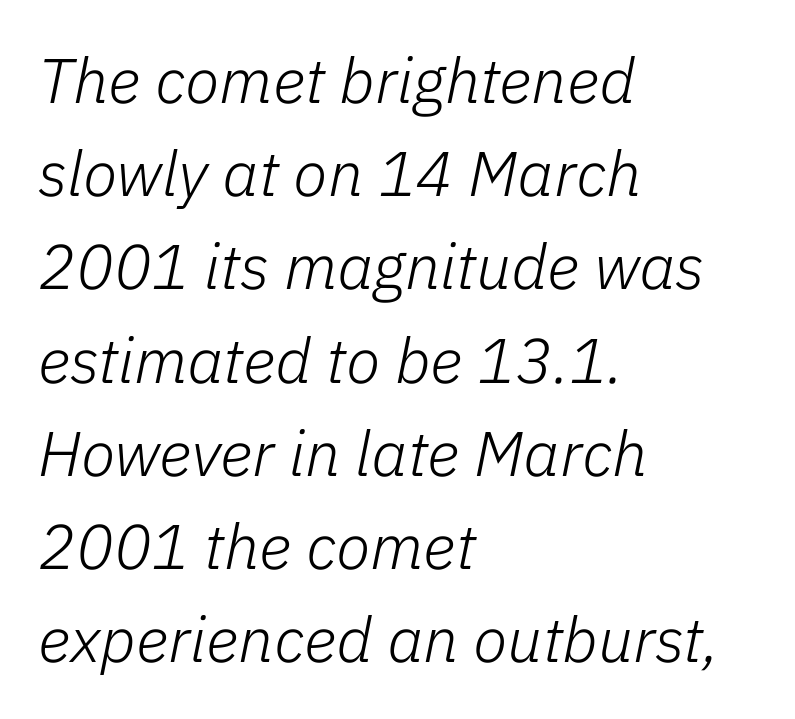
Heaviness? Minimal to ordinary, like unemphasized prose. Reading down the block, your eye returns to a fixed left position each line. The rows are spaced the way most documents space them. Tracking here is standard; glyphs follow each other at the usual distance. The font's italic variant was chosen for this text.
